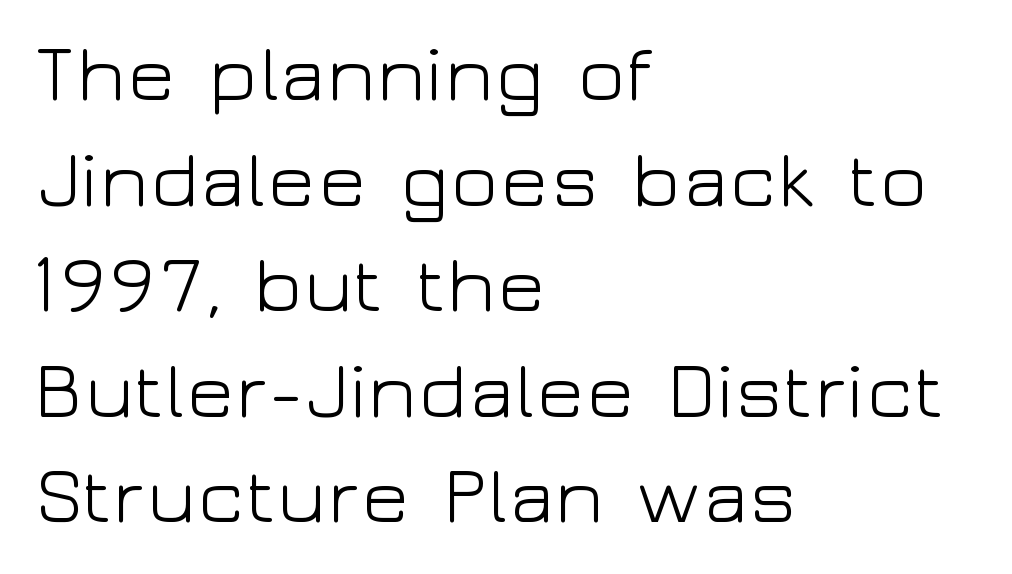
Q: Is the text bold? A: No.
Q: Is the text italic (slanted)? A: No, it is upright.
Q: Is the typeface a serif or a sans-serif typeface? A: Sans-serif.
Q: Is the text underlined? A: No.
Q: How is the paragraph aligned? A: Left-aligned.
Q: Is the spacing between letters normal or unusually wide? A: Normal.
Q: Is the spacing between lines tight, normal or loose? A: Normal.
Q: Width (condensed, normal, or wide)? A: Wide.
Q: Stroke contrast? A: Low.
Q: x-height? A: Medium.
Q: Monospaced? A: No.
